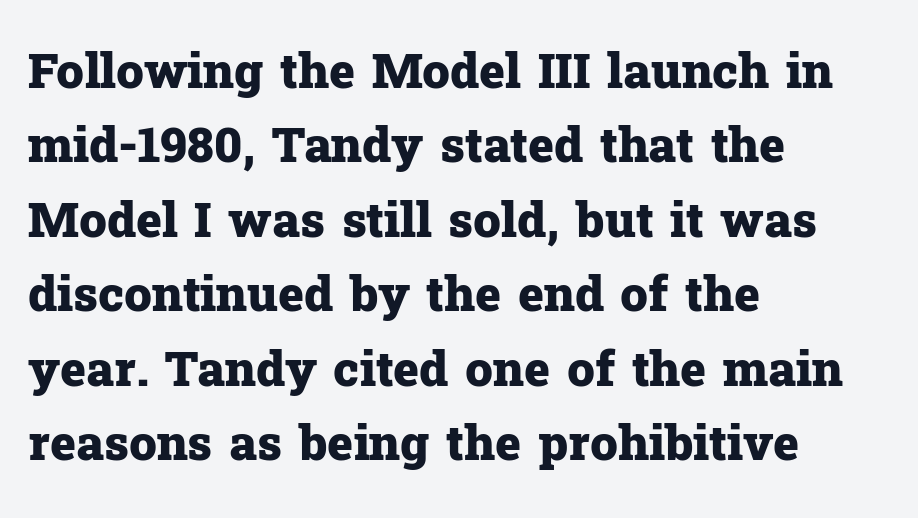
The image shows 49 px heavy serif type, upright; set left-aligned, normal line spacing (1.52x), normal letter spacing, not underlined; low stroke contrast and a medium x-height.
